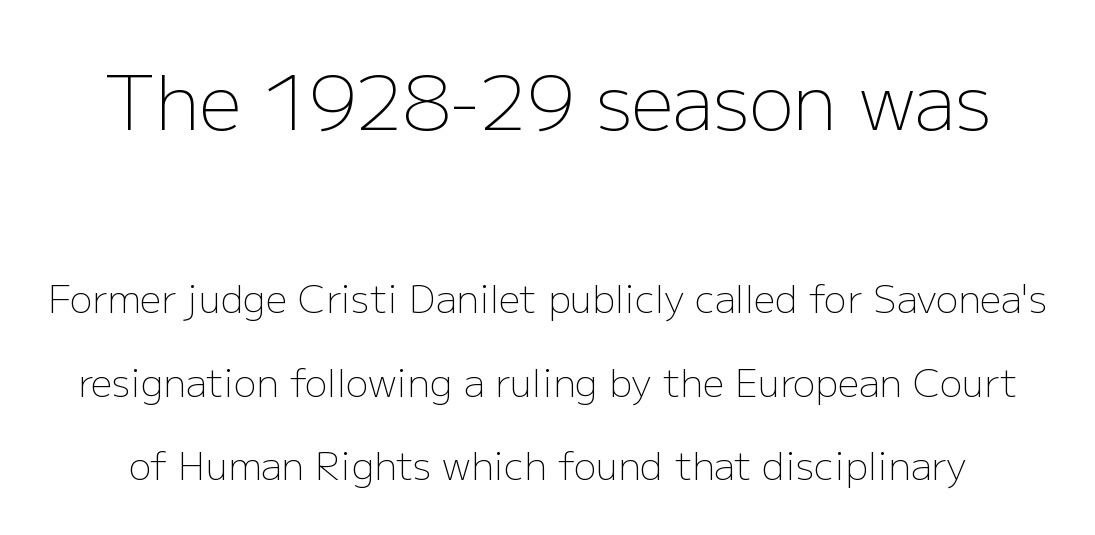
{"serif": "no", "italic": "no", "bold": "no", "weight": "light", "width": "normal", "stroke_contrast": "low", "x_height": "medium", "monospaced": "no", "underline": "no", "line_spacing": "loose", "line_spacing_ratio": 2.2, "letter_spacing": "normal", "letter_spacing_em": 0.0, "larger_block": "first", "size_ratio": 1.97, "glyph_px": 75}
